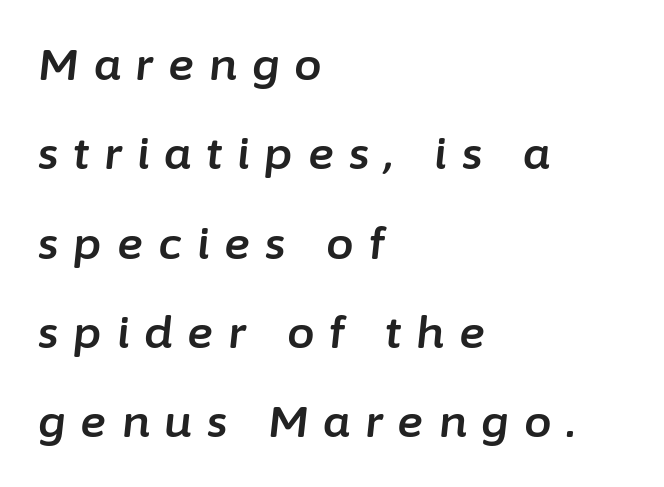
{"italic": "yes", "lean": "right", "slant_degrees": 6, "width": "normal", "stroke_contrast": "low", "x_height": "medium", "monospaced": "no", "underline": "no", "align": "left", "line_spacing": "loose", "line_spacing_ratio": 2.03, "letter_spacing": "wide", "letter_spacing_em": 0.34, "glyph_px": 44}
